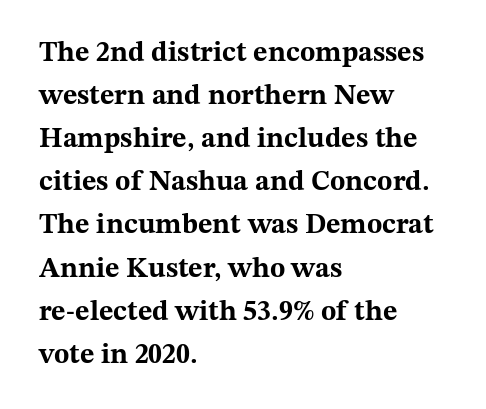
A normal amount of white space separates one row of letters from the next. Designer's note — italics off, roman on. Does the copy run flush right? No — it runs flush left. Glyph-to-glyph distance matches everyday printed text. The space beneath each line is pristine and unruled. Is this a fixed-width face? No — the glyphs have proportional, varying widths.
